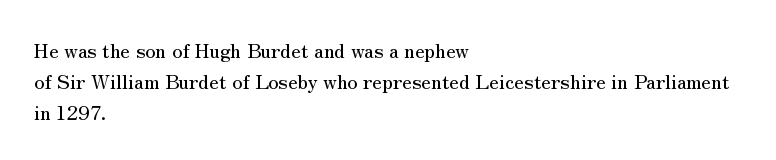
{"italic": "no", "underline": "no", "align": "left", "line_spacing": "normal", "line_spacing_ratio": 1.54, "letter_spacing": "normal", "letter_spacing_em": 0.0, "glyph_px": 20}
